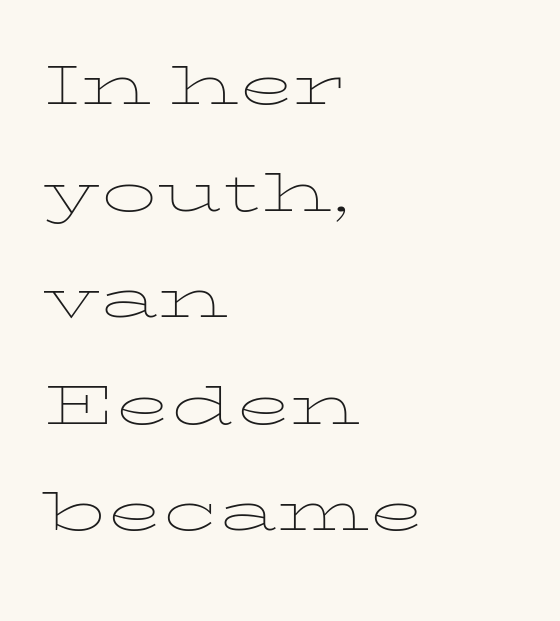
The image shows 73 px thin, wide type, upright; set left-aligned, normal line spacing (1.46x), normal letter spacing, not underlined; low stroke contrast and a medium x-height.
